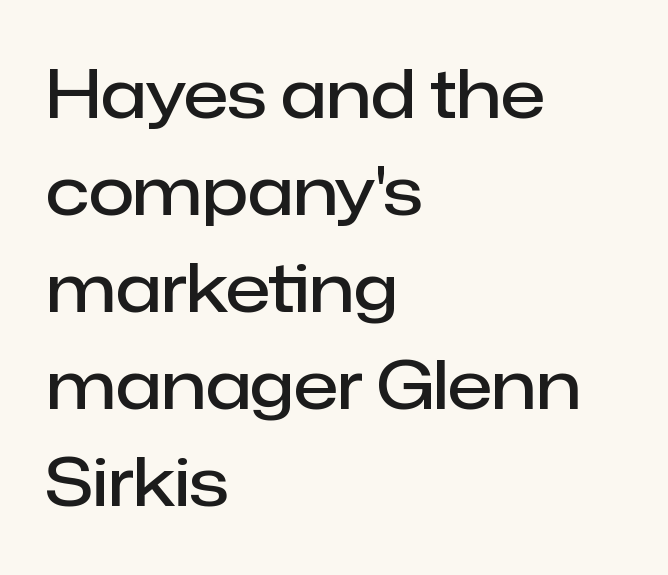
The typesetter chose a ragged-right arrangement here. The passage shown is semibold, sitting just below true bold. The type sits square on the baseline with zero lean. Do the characters align in a grid? No, the font is proportional.
